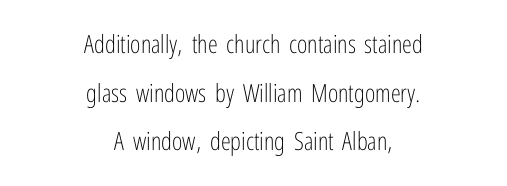
The image shows 25 px text type, upright; set centered, loose line spacing (1.95x), normal letter spacing, not underlined.
